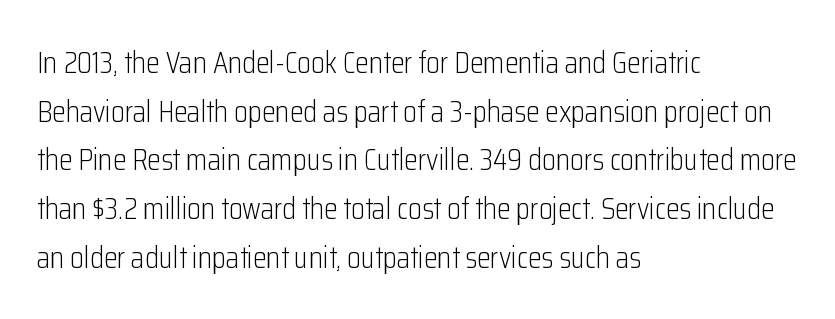
This sample uses an upright cut, with every glyph sitting square on the baseline. A bare baseline throughout the passage. Tracking here is standard; glyphs follow each other at the usual distance. The characters display no serif detailing; their extremities are plain. Note the varied advance widths — an 'i' is clearly narrower than an 'm'.
